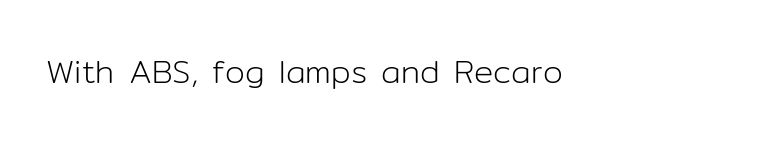
The face used here is a sans, in the tradition of grotesques and geometrics. These lines are rendered in a variable-pitch font. This rendering features lettering with no underline. Standard letterfit; no display-style spreading of the glyphs. The passage shown is not bold in any degree.
